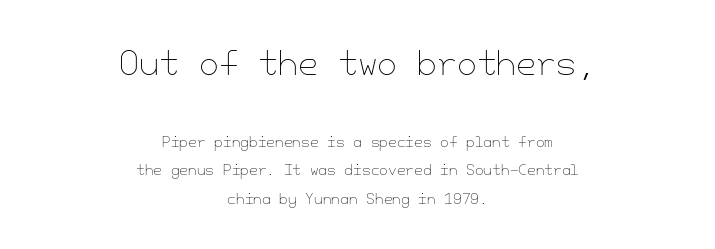
Q: Is the text bold? A: No.
Q: Is the text italic (slanted)? A: No, it is upright.
Q: Is the text underlined? A: No.
Q: How is the paragraph aligned? A: Centered.
Q: Is the spacing between letters normal or unusually wide? A: Normal.
Q: Is the spacing between lines tight, normal or loose? A: Loose.
Q: Which block of text is set in a larger size, the first (top) or the second (bottom)? A: The first (top) one.
Q: Width (condensed, normal, or wide)? A: Normal.
Q: Stroke contrast? A: Low.
Q: x-height? A: Small.
